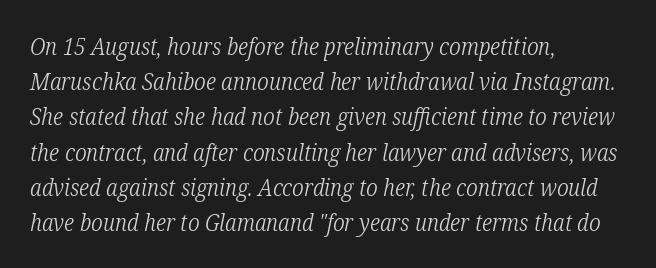
Stems here are at most as thick as an everyday book face. Evenly set lines give the paragraph a standard silhouette. The text block is weighted toward the left margin, trailing off unevenly rightward. The space beneath each line is pristine and unruled. The axis of the letterforms is tilted away from vertical.
